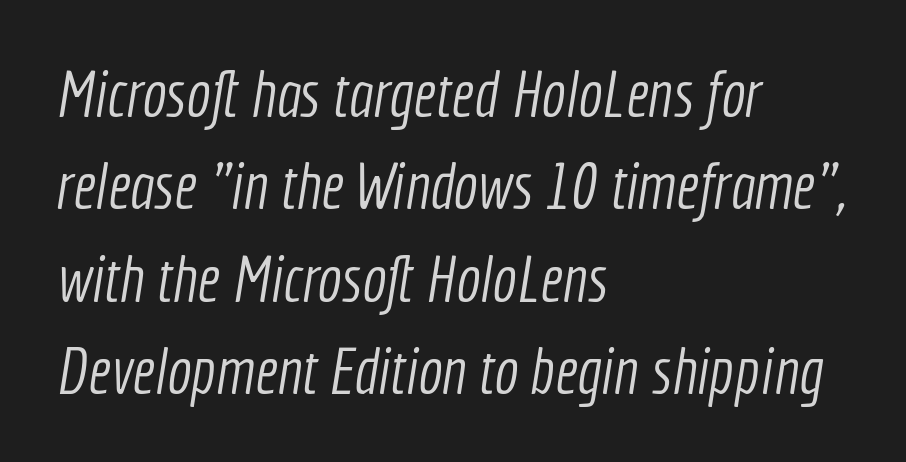
Q: Is the text bold? A: No.
Q: Is the typeface a serif or a sans-serif typeface? A: Sans-serif.
Q: Is the text underlined? A: No.
Q: How is the paragraph aligned? A: Left-aligned.
Q: Is the spacing between letters normal or unusually wide? A: Normal.
Q: Is the spacing between lines tight, normal or loose? A: Normal.
Q: Width (condensed, normal, or wide)? A: Condensed.
Q: x-height? A: Medium.
Q: Monospaced? A: No.
